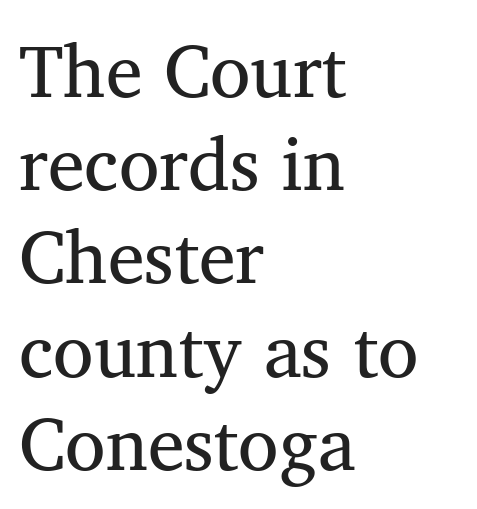
{"serif": "yes", "italic": "no", "bold": "no", "weight": "regular", "width": "normal", "stroke_contrast": "medium", "x_height": "medium", "monospaced": "no", "underline": "no", "align": "left", "line_spacing": "normal", "line_spacing_ratio": 1.26, "letter_spacing": "normal", "letter_spacing_em": 0.0, "glyph_px": 74}
